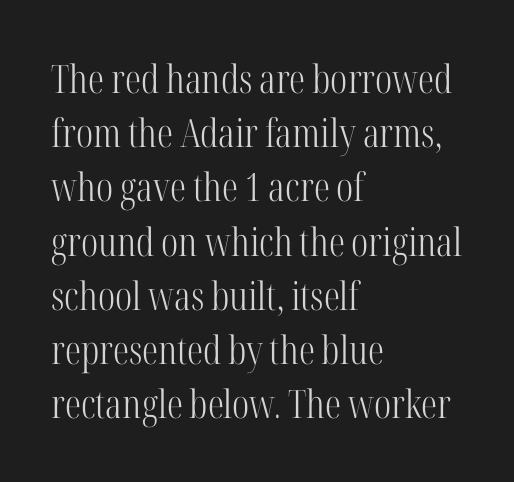
The image shows 39 px light, condensed serif type, upright; set left-aligned, normal line spacing (1.39x), normal letter spacing, not underlined; high stroke contrast and a medium x-height.
